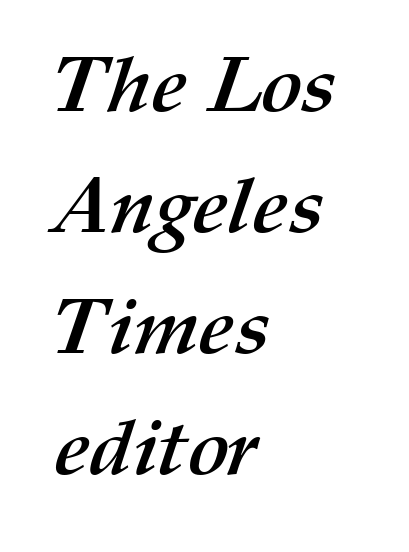
Q: Is the text bold? A: Yes.
Q: Is the text underlined? A: No.
Q: How is the paragraph aligned? A: Left-aligned.
Q: Is the spacing between letters normal or unusually wide? A: Normal.
Q: Is the spacing between lines tight, normal or loose? A: Normal.
Q: Width (condensed, normal, or wide)? A: Normal.
Q: Stroke contrast? A: Medium.
Q: x-height? A: Medium.
Q: Monospaced? A: No.
